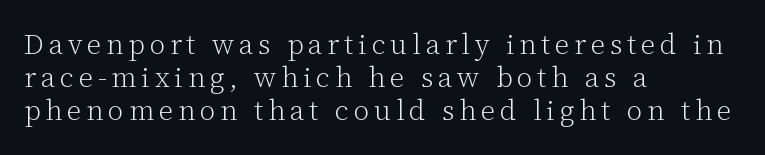
The image shows 28 px light serif type, upright; set left-aligned, line spacing 1.18x, not underlined; low stroke contrast and a medium x-height.
